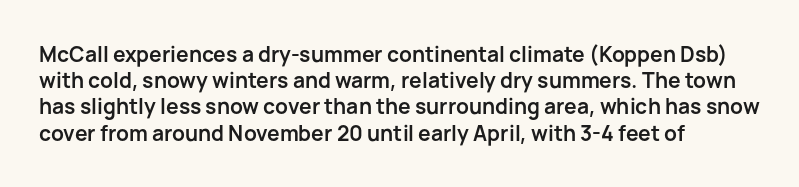
The image shows 21 px bold type, upright; set left-aligned, normal line spacing (1.25x), normal letter spacing, not underlined.
